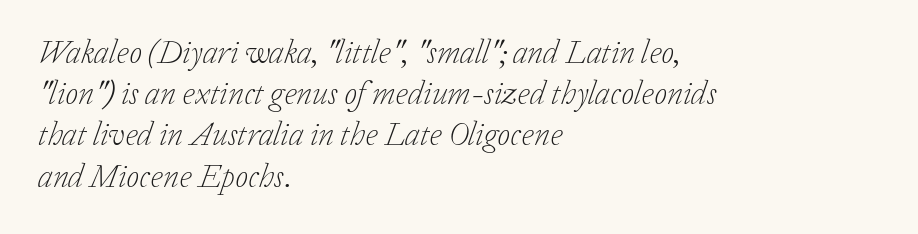
Q: Is the text bold? A: No.
Q: Is the text italic (slanted)? A: Yes, it leans right by about 20 degrees.
Q: Is the typeface a serif or a sans-serif typeface? A: Serif.
Q: Is the text underlined? A: No.
Q: How is the paragraph aligned? A: Left-aligned.
Q: Is the spacing between letters normal or unusually wide? A: Normal.
Q: Is the spacing between lines tight, normal or loose? A: Normal.
Q: Width (condensed, normal, or wide)? A: Normal.
Q: Stroke contrast? A: Low.
Q: x-height? A: Medium.
Q: Monospaced? A: No.
